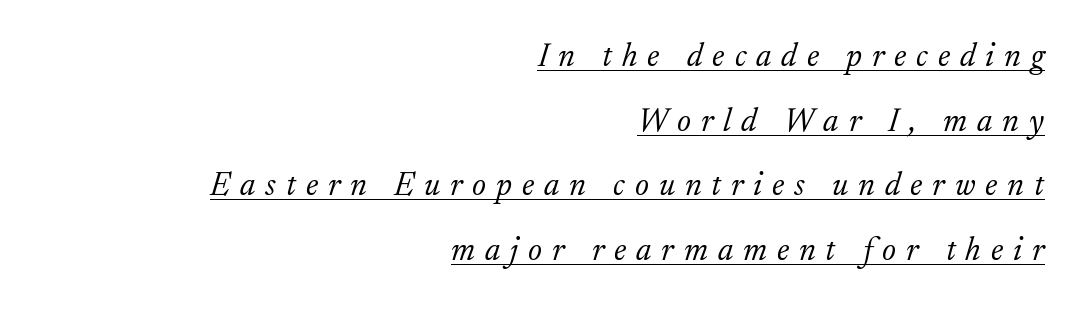
{"serif": "yes", "italic": "yes", "lean": "right", "slant_degrees": 17, "bold": "no", "weight": "light", "width": "normal", "stroke_contrast": "low", "x_height": "small", "monospaced": "no", "underline": "yes", "align": "right", "line_spacing": "loose", "line_spacing_ratio": 1.96, "letter_spacing": "wide", "letter_spacing_em": 0.3, "glyph_px": 33}
